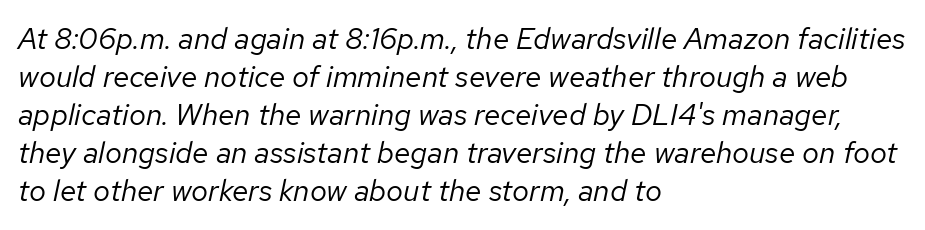
The image shows 30 px regular-weight type, italic (leaning right); set left-aligned, normal line spacing (1.27x), normal letter spacing, not underlined; low stroke contrast and a medium x-height.
